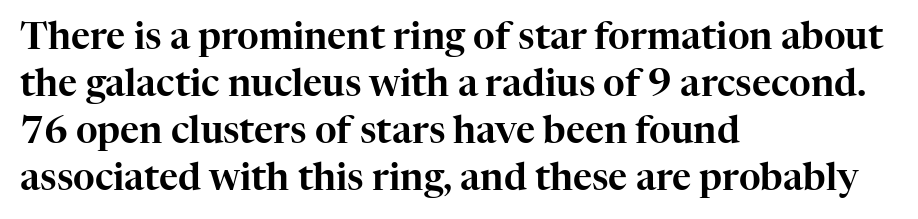
{"serif": "yes", "italic": "no", "width": "normal", "stroke_contrast": "high", "x_height": "medium", "monospaced": "no", "underline": "no", "align": "left", "line_spacing": "normal", "line_spacing_ratio": 1.27, "letter_spacing": "normal", "letter_spacing_em": 0.0, "glyph_px": 37}
